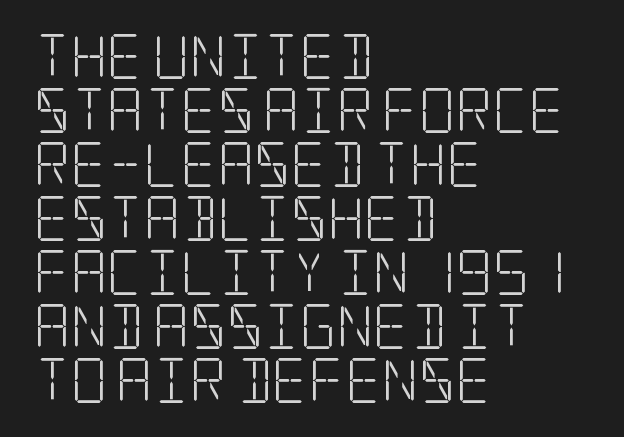
The image shows 45 px light, condensed serif type, upright; set left-aligned, line spacing 1.2x, normal letter spacing, not underlined; low stroke contrast and a large x-height.
